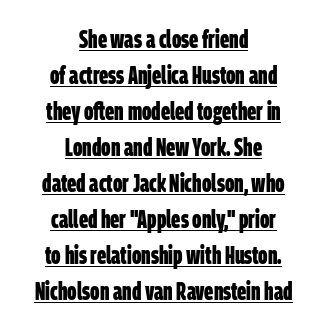
{"bold": "yes", "underline": "yes", "align": "center", "line_spacing": "normal", "line_spacing_ratio": 1.5, "letter_spacing": "normal", "letter_spacing_em": 0.0, "glyph_px": 24}
